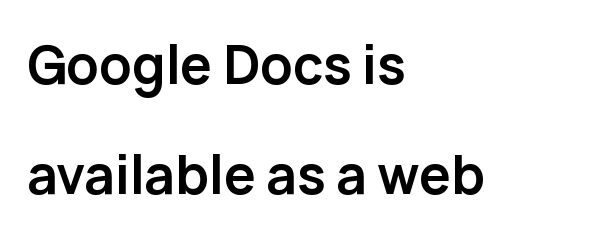
The type family on display is of the sans-serif kind. Each glyph is drawn with heavy, bold strokes. Honestly, the letter spacing is just normal — you wouldn't notice it. If you measured baseline to baseline, you'd find a long distance.
